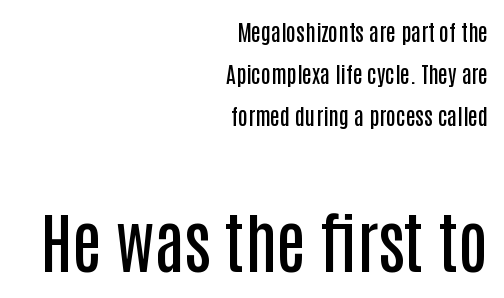
Q: Is the text bold? A: Semi-bold.
Q: Is the text italic (slanted)? A: No, it is upright.
Q: Is the typeface a serif or a sans-serif typeface? A: Sans-serif.
Q: Is the text underlined? A: No.
Q: How is the paragraph aligned? A: Right-aligned.
Q: Is the spacing between letters normal or unusually wide? A: Normal.
Q: Is the spacing between lines tight, normal or loose? A: Loose.
Q: Which block of text is set in a larger size, the first (top) or the second (bottom)? A: The second (bottom) one.
Q: Width (condensed, normal, or wide)? A: Condensed.
Q: Stroke contrast? A: Low.
Q: x-height? A: Large.
Q: Monospaced? A: No.
